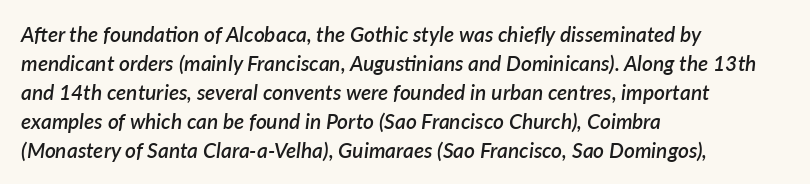
Q: Is the text bold? A: Semi-bold.
Q: Is the text italic (slanted)? A: Yes, it leans right by about 7 degrees.
Q: Is the text underlined? A: No.
Q: How is the paragraph aligned? A: Left-aligned.
Q: Is the spacing between letters normal or unusually wide? A: Normal.
Q: Is the spacing between lines tight, normal or loose? A: Normal.
